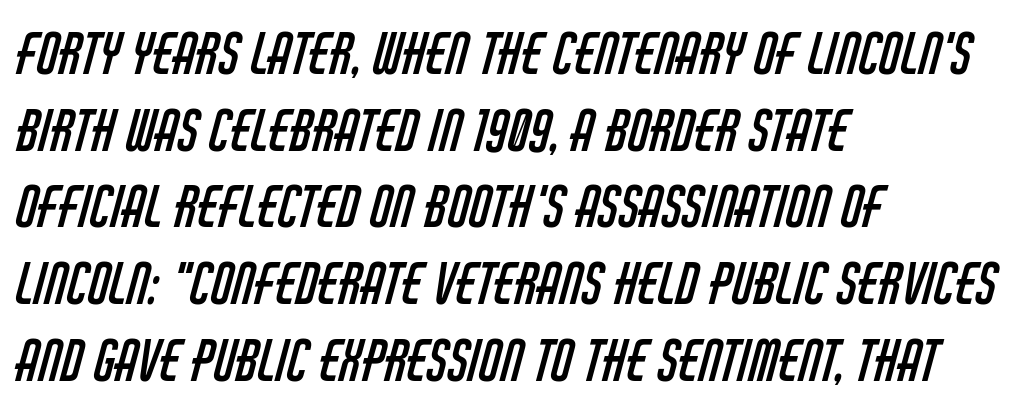
These lines keep a tight, regular rhythm from letter to letter. Looks like regular typesetting: each glyph gets only the width it needs. How would I describe the line gaps? Plain and ordinary. Underlining? Definitely not there.
